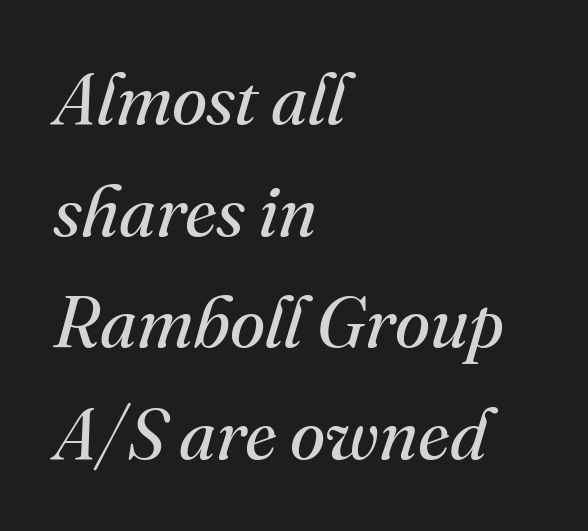
The rendering shows small feet on the letterforms — a serif design. Underlining? Definitely not there. Spacing verdict: proportional, widths tailored to each character. Does extra space separate the letters? No, they use regular spacing.
